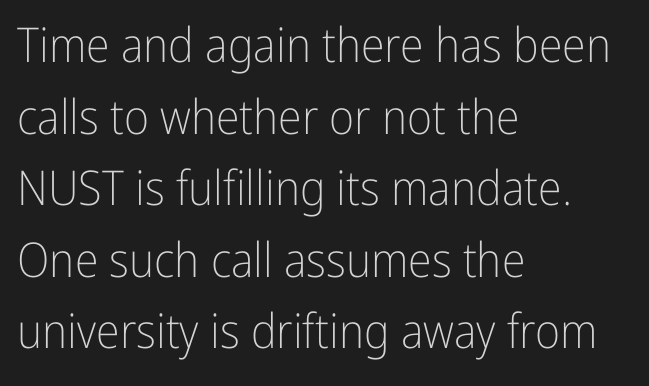
{"serif": "no", "italic": "no", "bold": "no", "weight": "light", "width": "condensed", "stroke_contrast": "low", "x_height": "medium", "monospaced": "no", "underline": "no", "align": "left", "line_spacing": "normal", "line_spacing_ratio": 1.49, "letter_spacing": "normal", "letter_spacing_em": 0.0, "glyph_px": 48}
